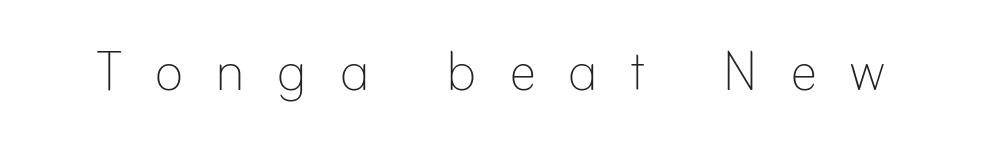
Glance below the letters and you will spot only blank space. You can tell it's not italic because the verticals are truly vertical. Looks like regular typesetting: each glyph gets only the width it needs. Stem width sits at or under what a default text font uses. Each word looks stretched out because of the extra space between its letters.
